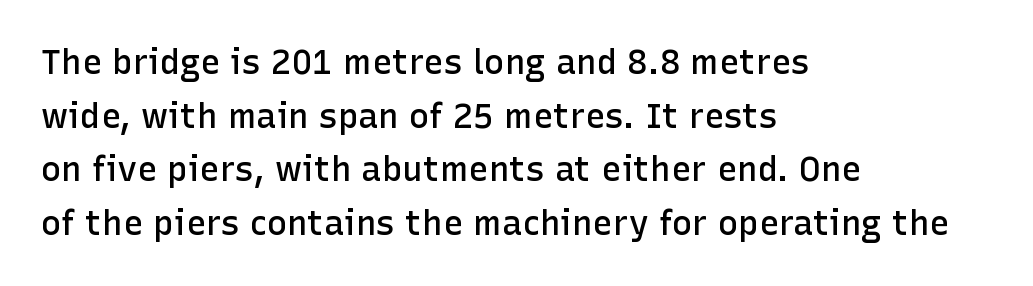
The image shows 34 px semibold sans-serif type, upright; set left-aligned, normal line spacing (1.58x), normal letter spacing, not underlined; low stroke contrast and a medium x-height.
